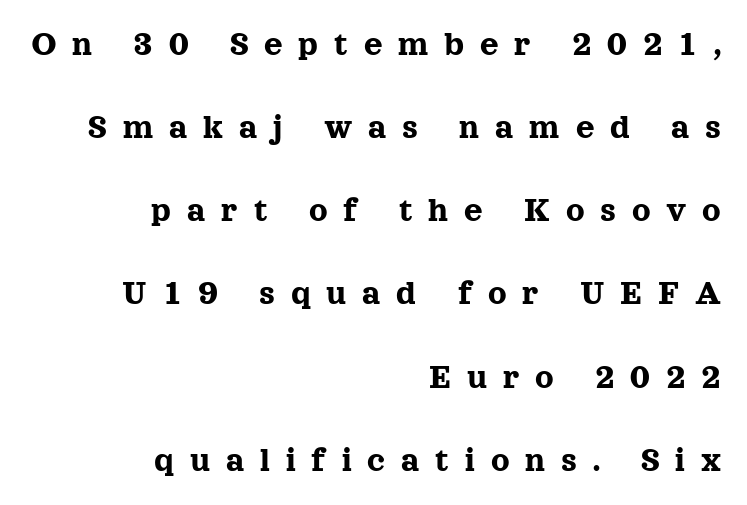
Q: Is the text italic (slanted)? A: No, it is upright.
Q: Is the typeface a serif or a sans-serif typeface? A: Serif.
Q: Is the text underlined? A: No.
Q: How is the paragraph aligned? A: Right-aligned.
Q: Is the spacing between letters normal or unusually wide? A: Unusually wide.
Q: Is the spacing between lines tight, normal or loose? A: Loose.
Q: Width (condensed, normal, or wide)? A: Normal.
Q: x-height? A: Medium.
Q: Monospaced? A: No.
